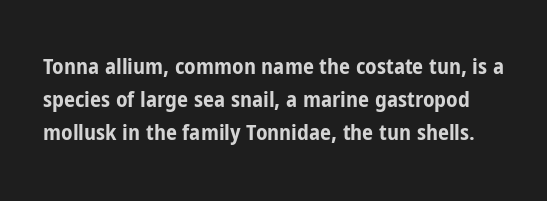
{"italic": "no", "bold": "yes", "underline": "no", "line_spacing": "normal", "line_spacing_ratio": 1.51, "letter_spacing": "normal", "letter_spacing_em": 0.0, "glyph_px": 22}
